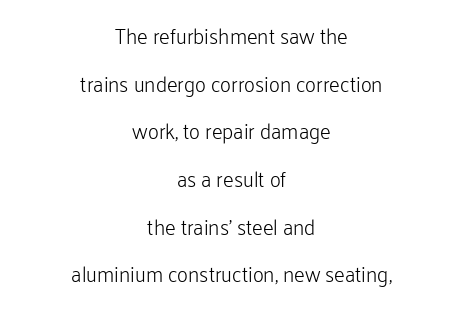
The image shows 21 px text type, upright; set centered, loose line spacing (2.27x), normal letter spacing, not underlined.
